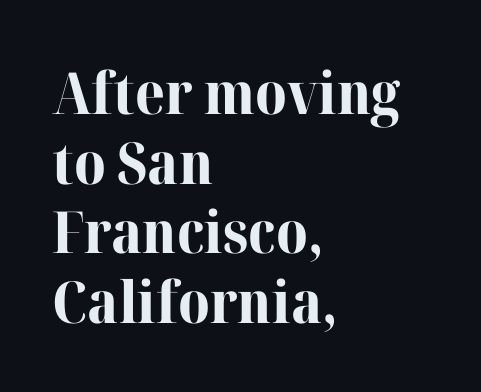
The image shows 58 px bold serif type, upright; set left-aligned, line spacing 1.2x, normal letter spacing, not underlined; high stroke contrast and a medium x-height.
